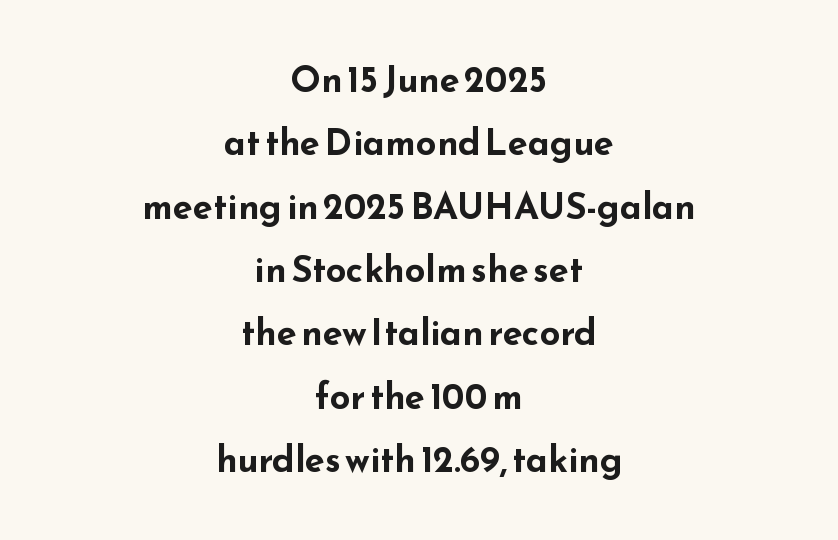
Centered paragraph, ragged on both sides. Beneath every word, the page is bare. The letters advance in unequal steps, a hallmark of proportional type. No extra tracking has been applied to these lines. Plenty of ink on the page — the face is bold. The specimen reads as upright at a glance.
